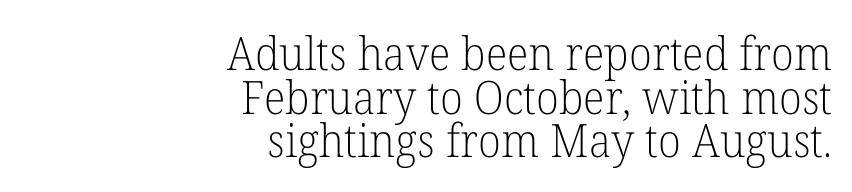
The image shows 46 px light serif type, upright; set right-aligned, tight line spacing (0.95x), normal letter spacing, not underlined; low stroke contrast and a medium x-height.
